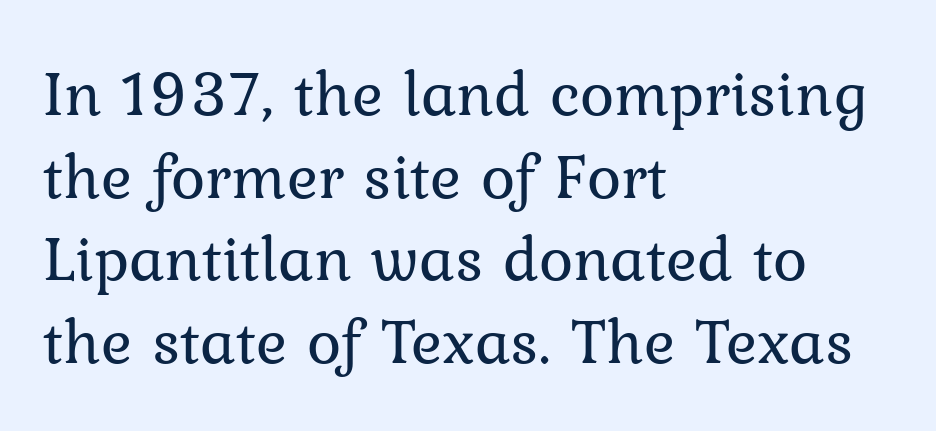
{"serif": "yes", "italic": "no", "bold": "no", "weight": "regular", "width": "normal", "stroke_contrast": "low", "x_height": "medium", "monospaced": "no", "underline": "no", "align": "left", "line_spacing": "normal", "line_spacing_ratio": 1.27, "letter_spacing": "normal", "letter_spacing_em": 0.0, "glyph_px": 65}
